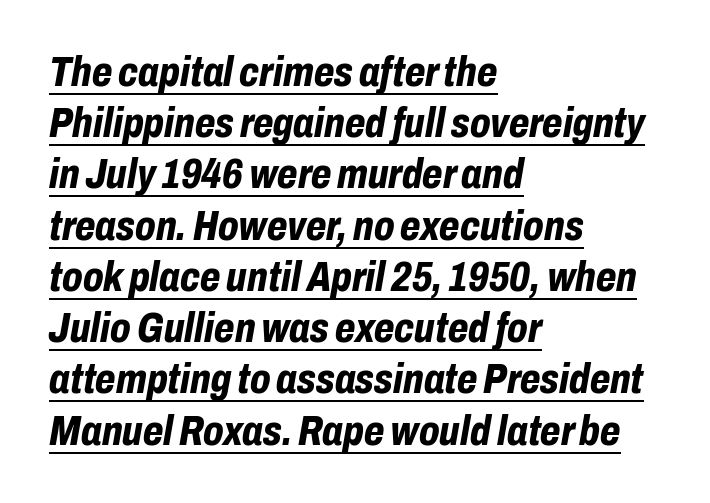
Q: Is the text bold? A: Yes.
Q: Is the text italic (slanted)? A: Yes, it leans right by about 10 degrees.
Q: Is the text underlined? A: Yes.
Q: How is the paragraph aligned? A: Left-aligned.
Q: Is the spacing between letters normal or unusually wide? A: Normal.
Q: Width (condensed, normal, or wide)? A: Condensed.
Q: Stroke contrast? A: Low.
Q: x-height? A: Medium.
Q: Monospaced? A: No.
